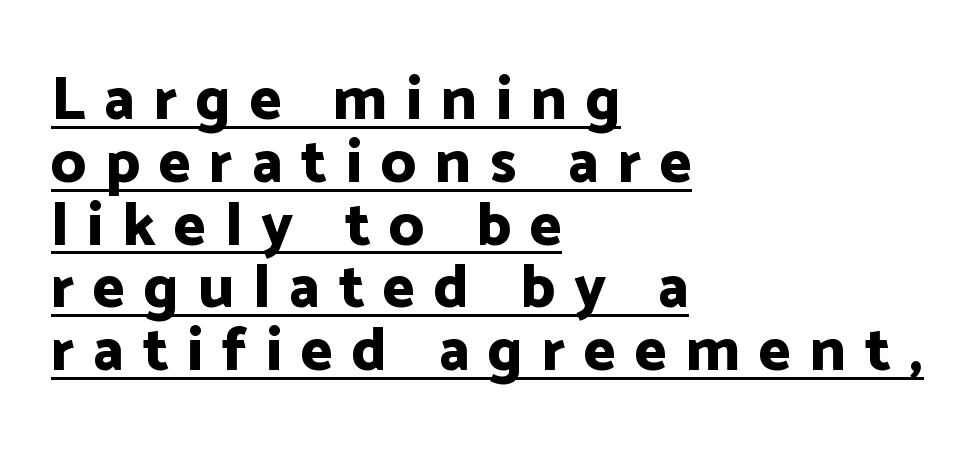
The image shows 61 px bold sans-serif type, upright; set left-aligned, tight line spacing (1.03x), unusually wide letter spacing (+0.31 em), underlined; low stroke contrast and a medium x-height.
